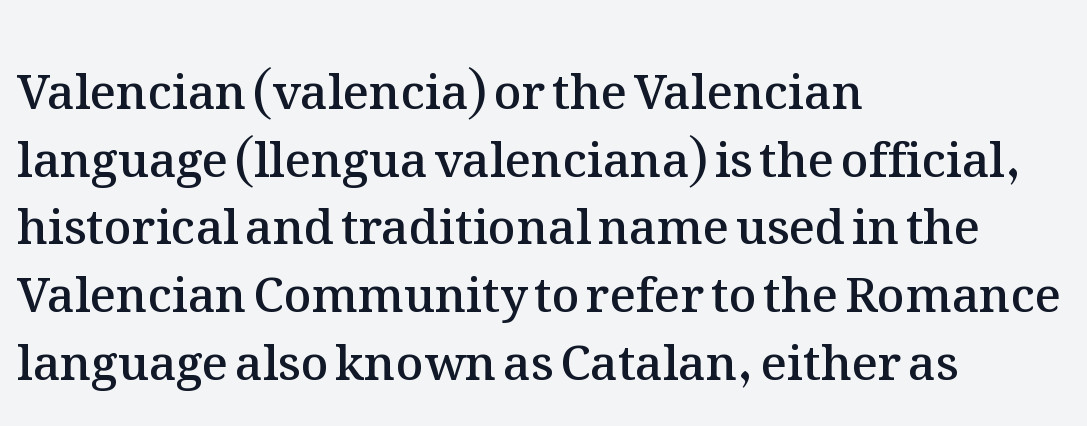
Q: Is the text bold? A: Semi-bold.
Q: Is the text italic (slanted)? A: No, it is upright.
Q: Is the text underlined? A: No.
Q: How is the paragraph aligned? A: Left-aligned.
Q: Is the spacing between letters normal or unusually wide? A: Normal.
Q: Is the spacing between lines tight, normal or loose? A: Normal.
Q: Width (condensed, normal, or wide)? A: Normal.
Q: Stroke contrast? A: Medium.
Q: x-height? A: Medium.
Q: Monospaced? A: No.
